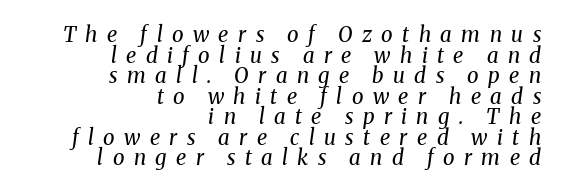
The rendering anchors every line to the right-hand side. The letterforms stand isolated, each surrounded by extra space. Tall strokes in this sample are angled rather than plumb. Very little white space separates one row of letters from the next.
